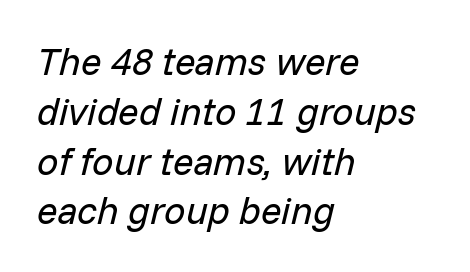
The area under the type is left untouched. Vertical stems look standard width or narrower in stroke. Here the designer chose a conventional face with non-uniform glyph widths. Honestly, the row spacing looks completely unremarkable.
